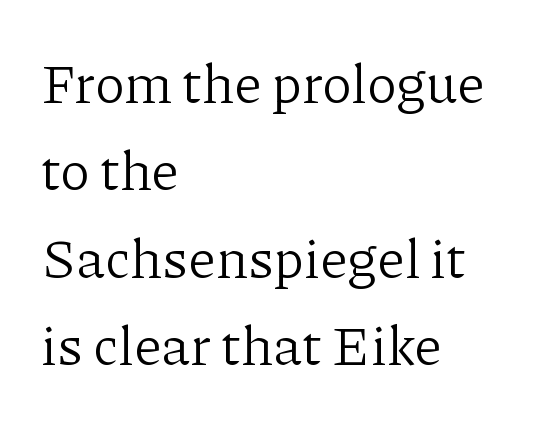
{"serif": "yes", "italic": "no", "bold": "no", "weight": "light", "width": "normal", "stroke_contrast": "low", "x_height": "medium", "monospaced": "no", "underline": "no", "align": "left", "line_spacing": "normal", "line_spacing_ratio": 1.59, "letter_spacing": "normal", "letter_spacing_em": 0.0, "glyph_px": 55}
